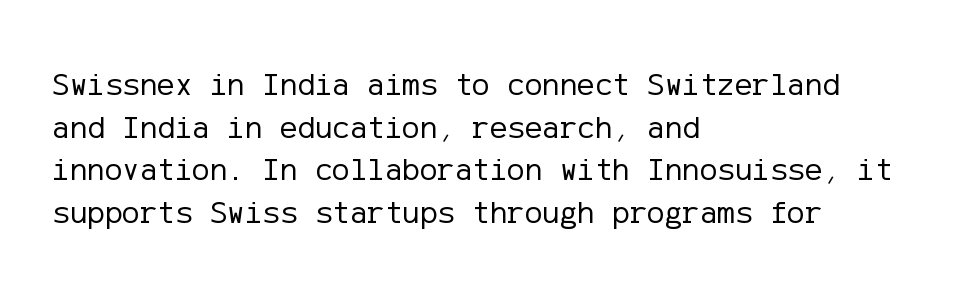
The image shows 33 px regular-weight sans-serif type, upright; set left-aligned, normal line spacing (1.29x), normal letter spacing, not underlined; low stroke contrast and a medium x-height.
